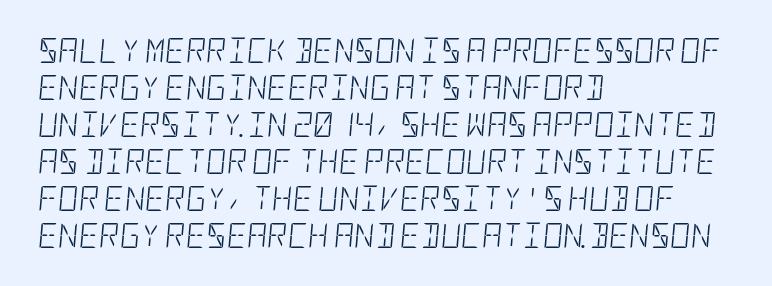
Q: Is the text bold? A: No.
Q: Is the text italic (slanted)? A: Yes, it leans right by about 5 degrees.
Q: Is the text underlined? A: No.
Q: How is the paragraph aligned? A: Left-aligned.
Q: Is the spacing between letters normal or unusually wide? A: Normal.
Q: Is the spacing between lines tight, normal or loose? A: Normal.
